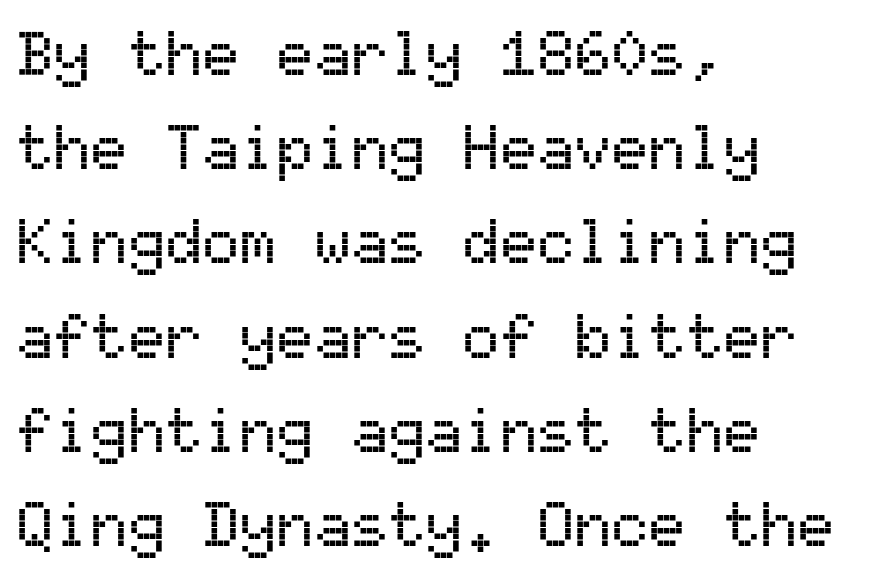
Casual observation: everything's shoved over to the left. In terms of letterspacing, this is plain default setting. Examine the stroke ends and you'll find no serifs. A typesetter would mark this as roman, not italic.
